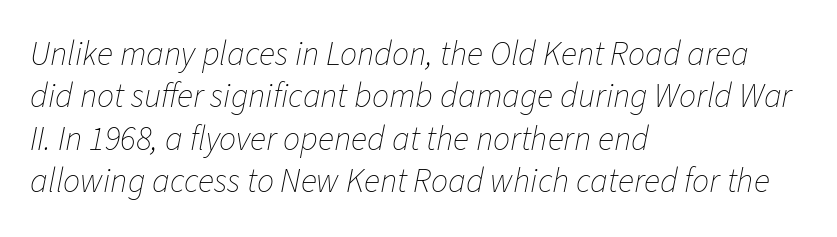
A normal amount of white space separates one row of letters from the next. Nobody touched the tracking dial on this one. Stems and bowls with no extra thickness — not bold. Looks like regular typesetting: each glyph gets only the width it needs.
